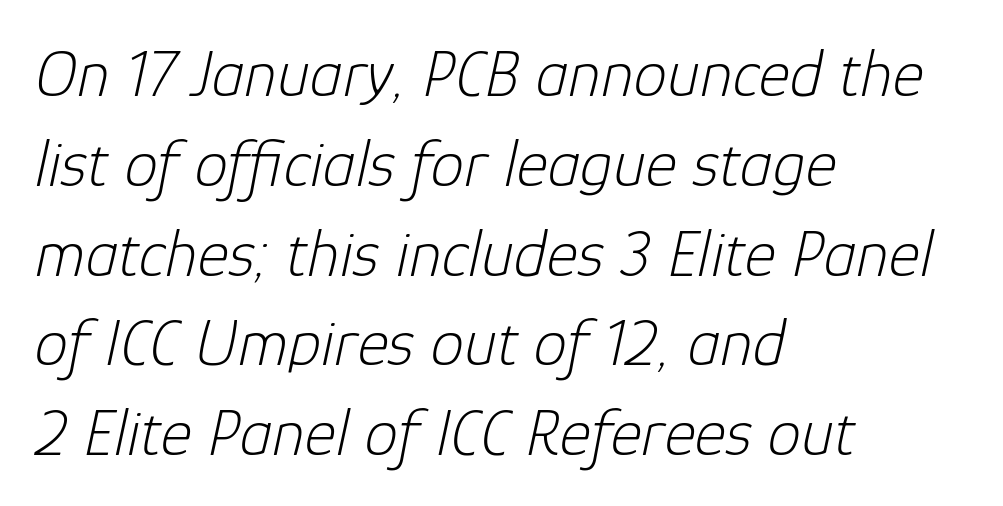
Q: Is the text bold? A: No.
Q: Is the text italic (slanted)? A: Yes, it leans right by about 12 degrees.
Q: Is the text underlined? A: No.
Q: How is the paragraph aligned? A: Left-aligned.
Q: Is the spacing between letters normal or unusually wide? A: Normal.
Q: Is the spacing between lines tight, normal or loose? A: Normal.
Q: Width (condensed, normal, or wide)? A: Normal.
Q: Stroke contrast? A: Low.
Q: x-height? A: Medium.
Q: Monospaced? A: No.
